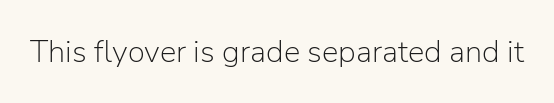
{"serif": "no", "italic": "no", "bold": "no", "weight": "light", "width": "normal", "stroke_contrast": "low", "x_height": "medium", "monospaced": "no", "underline": "no", "letter_spacing": "normal", "letter_spacing_em": 0.0, "glyph_px": 31}
